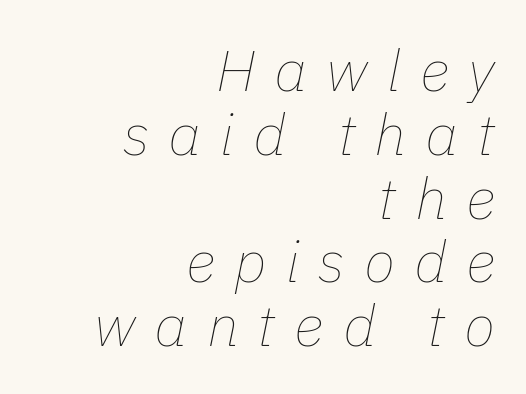
Proportional: the letters do not fall into vertical columns. The face used here is rendered with a markedly widened letterfit. This rendering features lettering with no underline. The rendering uses a small line-height, squeezing the rows. The lines are quadded right. On a weight scale, this lands at 450 or below.
